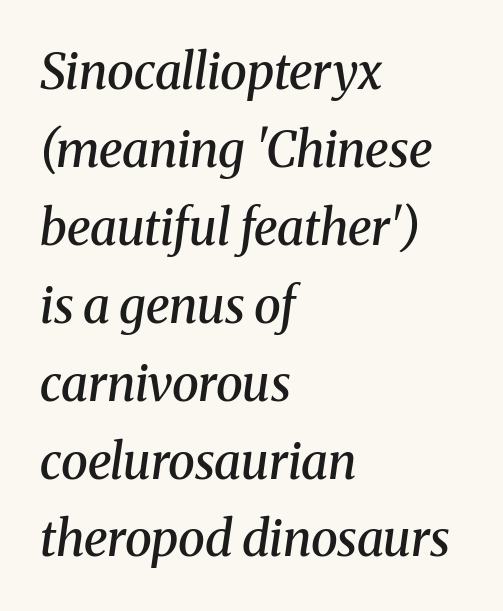
The image shows 49 px semibold serif type, italic (leaning right); set left-aligned, normal line spacing (1.59x), normal letter spacing, not underlined; medium stroke contrast and a medium x-height.
